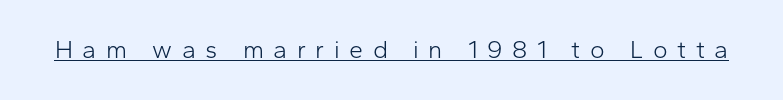
Honestly, the letter spacing is so wide it's the main thing you notice. These lines were composed using upright roman letters. No extra ink here — the face is not bold. Check the space under the baseline: a stroke is drawn there.
